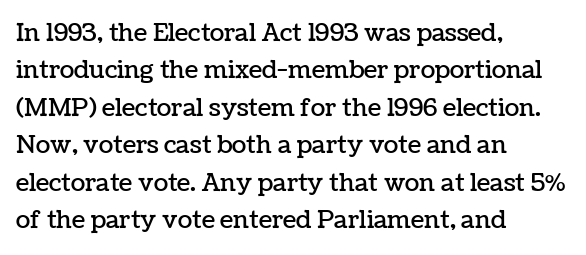
Quick note: interline space is typical. Ordinary non-slanted type is in use. The glyphs are unaccompanied by any horizontal stroke below them. The setting favours the left margin, as ordinary paragraphs usually do.
